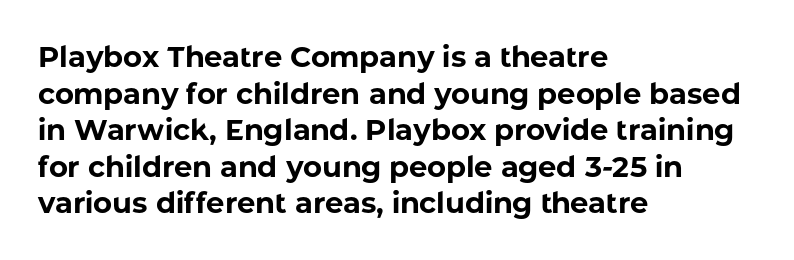
Q: Is the text bold? A: Yes.
Q: Is the text italic (slanted)? A: No, it is upright.
Q: Is the typeface a serif or a sans-serif typeface? A: Sans-serif.
Q: Is the text underlined? A: No.
Q: How is the paragraph aligned? A: Left-aligned.
Q: Is the spacing between letters normal or unusually wide? A: Normal.
Q: Is the spacing between lines tight, normal or loose? A: Normal.
Q: Width (condensed, normal, or wide)? A: Normal.
Q: Stroke contrast? A: Low.
Q: x-height? A: Medium.
Q: Monospaced? A: No.
